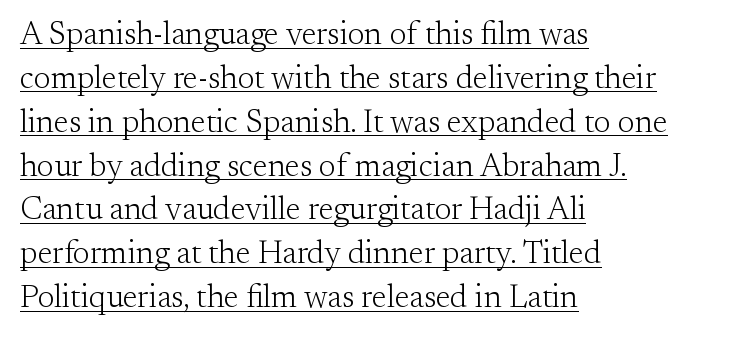
This rendering features underlined lettering. Characters remain perfectly vertical along every line. The paragraph has a hard left edge and a soft right edge. Regular leading. The line texture is even and compact thanks to regular tracking. Small tapered or slab feet sit at the stroke ends, so this counts as serif.
